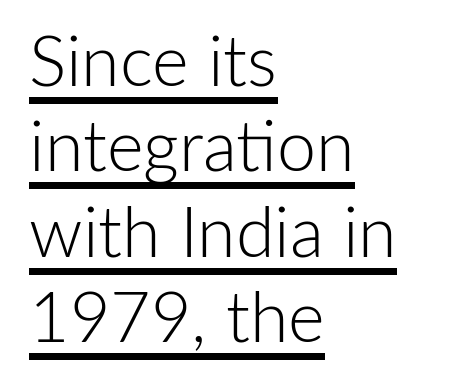
{"serif": "no", "italic": "no", "bold": "no", "weight": "light", "width": "normal", "stroke_contrast": "low", "x_height": "medium", "monospaced": "no", "underline": "yes", "align": "left", "line_spacing_ratio": 1.22, "letter_spacing": "normal", "letter_spacing_em": 0.0, "glyph_px": 70}
